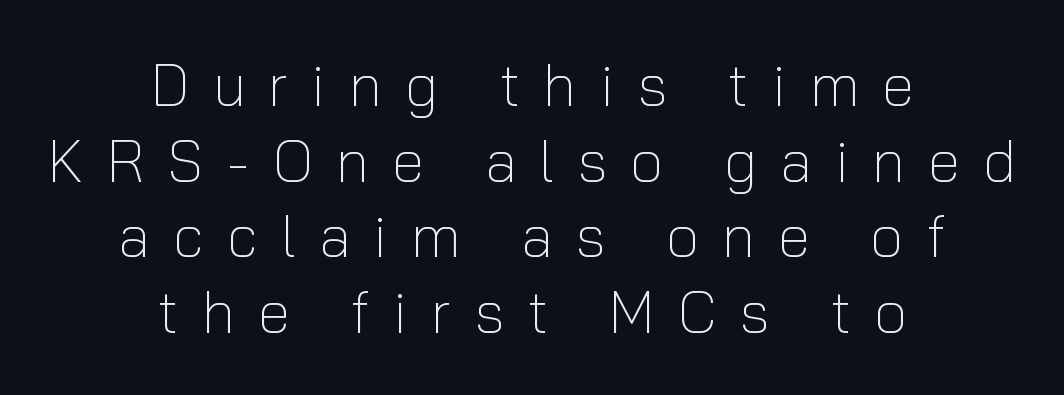
{"serif": "no", "italic": "no", "bold": "no", "weight": "light", "width": "normal", "stroke_contrast": "low", "x_height": "medium", "monospaced": "no", "underline": "no", "align": "center", "line_spacing": "normal", "line_spacing_ratio": 1.28, "letter_spacing": "wide", "letter_spacing_em": 0.39, "glyph_px": 59}
